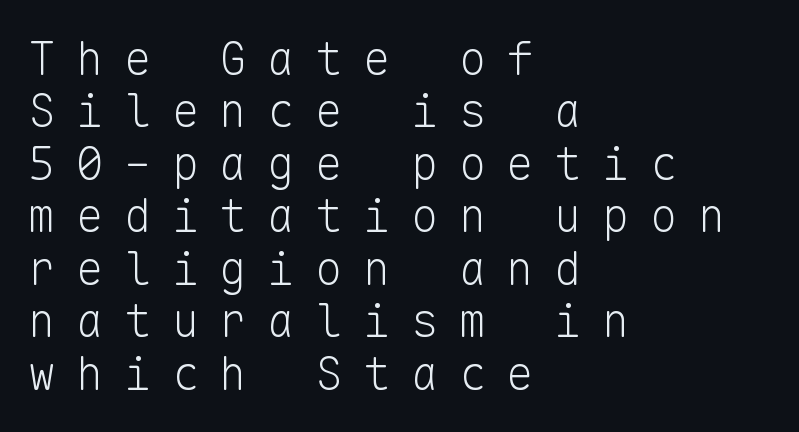
{"serif": "no", "italic": "no", "bold": "no", "weight": "light", "width": "normal", "stroke_contrast": "low", "x_height": "medium", "monospaced": "yes", "underline": "no", "align": "left", "line_spacing": "tight", "line_spacing_ratio": 1.14, "letter_spacing": "wide", "letter_spacing_em": 0.44, "glyph_px": 46}
